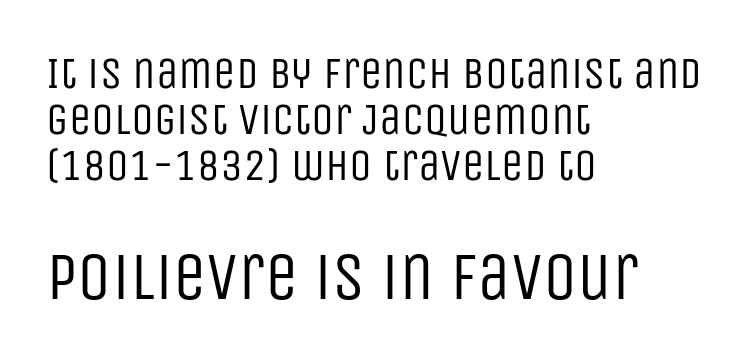
Q: Is the text bold? A: No.
Q: Is the text italic (slanted)? A: No, it is upright.
Q: Is the typeface a serif or a sans-serif typeface? A: Sans-serif.
Q: Is the text underlined? A: No.
Q: How is the paragraph aligned? A: Left-aligned.
Q: Is the spacing between letters normal or unusually wide? A: Normal.
Q: Is the spacing between lines tight, normal or loose? A: Tight.
Q: Which block of text is set in a larger size, the first (top) or the second (bottom)? A: The second (bottom) one.
Q: Width (condensed, normal, or wide)? A: Condensed.
Q: Stroke contrast? A: Low.
Q: x-height? A: Large.
Q: Monospaced? A: No.
